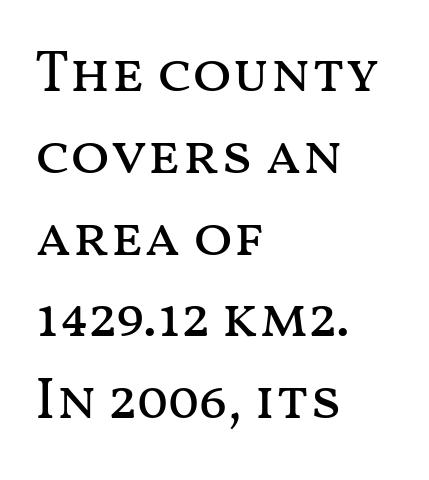
The image shows 58 px regular-weight, wide type, upright; set left-aligned, normal line spacing (1.41x), normal letter spacing, not underlined; medium stroke contrast and a medium x-height.
